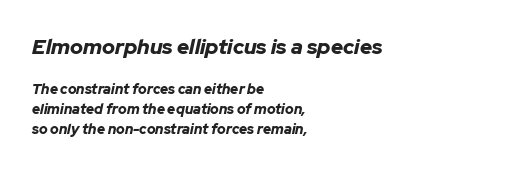
Q: Is the text bold? A: Yes.
Q: Is the text italic (slanted)? A: Yes, it leans right by about 12 degrees.
Q: Is the text underlined? A: No.
Q: How is the paragraph aligned? A: Left-aligned.
Q: Is the spacing between letters normal or unusually wide? A: Normal.
Q: Is the spacing between lines tight, normal or loose? A: Normal.
Q: Which block of text is set in a larger size, the first (top) or the second (bottom)? A: The first (top) one.
